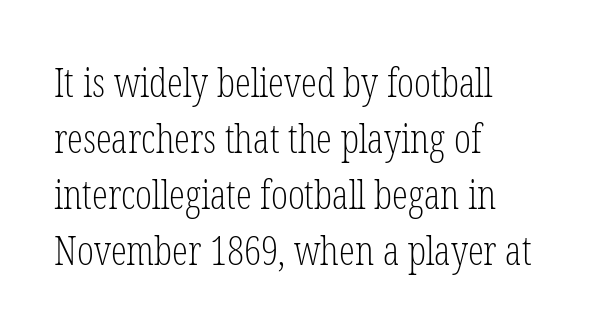
Q: Is the text bold? A: No.
Q: Is the text italic (slanted)? A: No, it is upright.
Q: Is the typeface a serif or a sans-serif typeface? A: Serif.
Q: Is the text underlined? A: No.
Q: How is the paragraph aligned? A: Left-aligned.
Q: Is the spacing between letters normal or unusually wide? A: Normal.
Q: Is the spacing between lines tight, normal or loose? A: Normal.
Q: Width (condensed, normal, or wide)? A: Condensed.
Q: Stroke contrast? A: Low.
Q: x-height? A: Medium.
Q: Monospaced? A: No.
